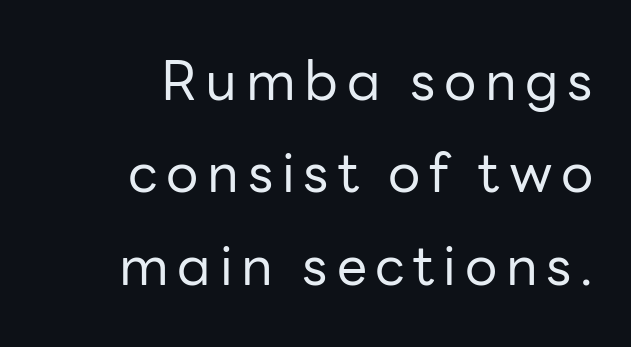
Q: Is the text bold? A: No.
Q: Is the text italic (slanted)? A: No, it is upright.
Q: Is the typeface a serif or a sans-serif typeface? A: Sans-serif.
Q: Is the text underlined? A: No.
Q: How is the paragraph aligned? A: Right-aligned.
Q: Width (condensed, normal, or wide)? A: Normal.
Q: Stroke contrast? A: Low.
Q: x-height? A: Medium.
Q: Monospaced? A: No.
